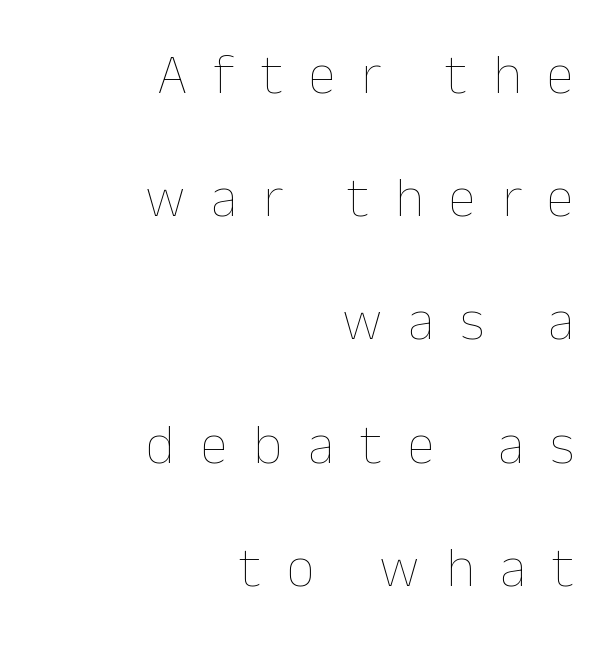
The image shows 56 px thin type, upright; set right-aligned, loose line spacing (2.2x), unusually wide letter spacing (+0.46 em), not underlined; low stroke contrast and a medium x-height.
